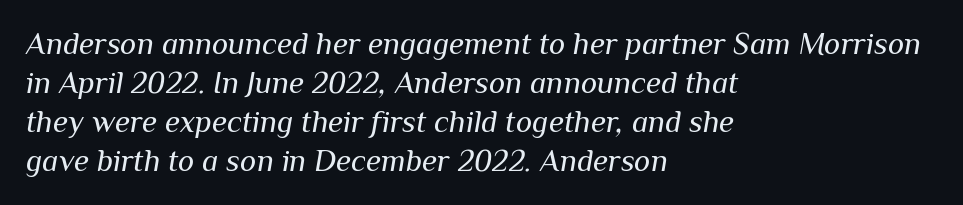
Q: Is the text bold? A: No.
Q: Is the text italic (slanted)? A: Yes, it leans right by about 10 degrees.
Q: Is the text underlined? A: No.
Q: How is the paragraph aligned? A: Left-aligned.
Q: Is the spacing between letters normal or unusually wide? A: Normal.
Q: Is the spacing between lines tight, normal or loose? A: Normal.
Q: Width (condensed, normal, or wide)? A: Normal.
Q: Stroke contrast? A: Medium.
Q: x-height? A: Medium.
Q: Monospaced? A: No.
